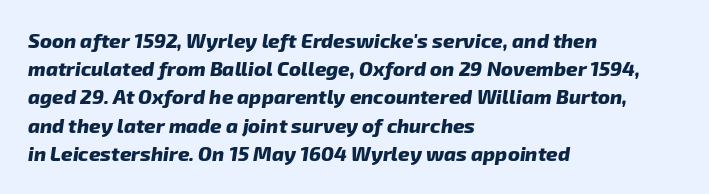
{"italic": "yes", "lean": "right", "slant_degrees": 8, "bold": "yes", "underline": "no", "align": "left", "line_spacing": "normal", "line_spacing_ratio": 1.41, "letter_spacing": "normal", "letter_spacing_em": 0.0, "glyph_px": 20}
